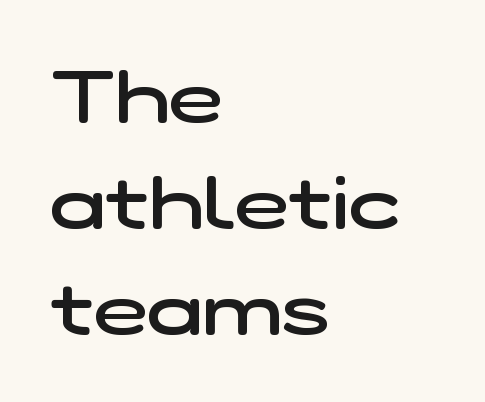
The image shows 73 px semibold, wide sans-serif type; set left-aligned, normal line spacing (1.45x), normal letter spacing, not underlined; low stroke contrast and a medium x-height.
